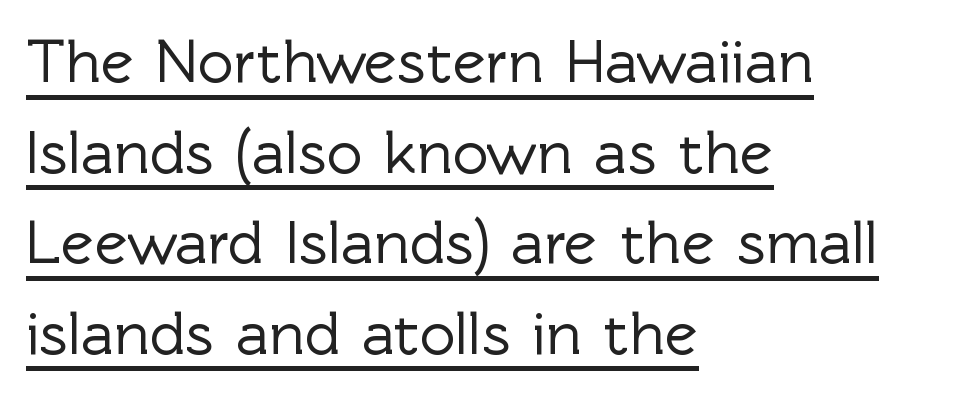
The text block is weighted toward the left margin, trailing off unevenly rightward. Serifs: no, the terminals of the letterforms are clean. Nobody touched the tracking dial on this one. Every character sits straight up, as roman type does. You could not count columns in this text — the font is proportionally spaced. Successive baselines arrive at the customary interval.
